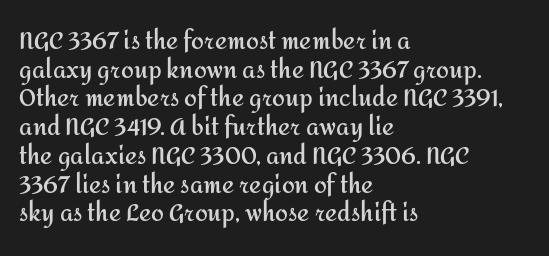
{"italic": "no", "bold": "yes", "underline": "no", "align": "left", "line_spacing": "normal", "line_spacing_ratio": 1.25, "letter_spacing": "normal", "letter_spacing_em": 0.0, "glyph_px": 23}
